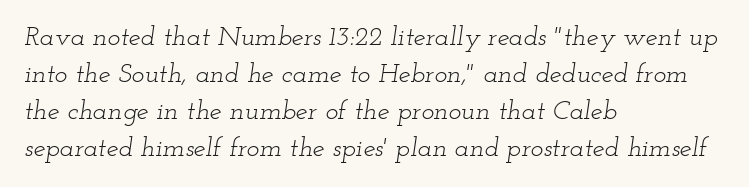
Honestly, the letter spacing is just normal — you wouldn't notice it. These glyphs show unthickened strokes, regular width or finer. The glyphs look as if they've been sheared to an angle. Underline: absent. The compositor pushed each line to the left boundary. The space between consecutive lines is moderate.
